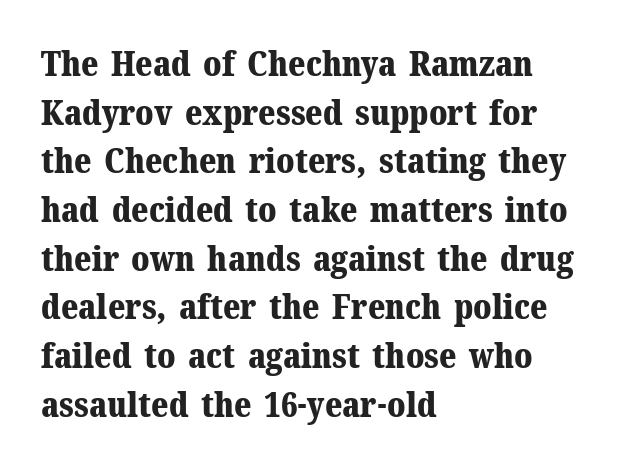
The space beneath each line is pristine and unruled. The letters advance in unequal steps, a hallmark of proportional type. The horizontal fit of the characters is conventional and even. Caption: bold face, heavy strokes. Teacher's note: observe the even left margin — that is flush-left alignment. Does the lettering tilt? It doesn't — this is upright.
